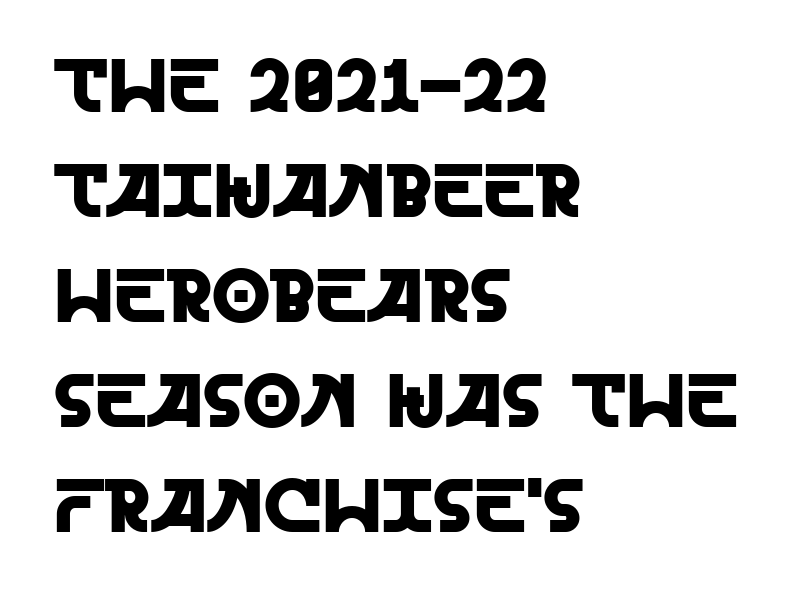
The image shows 75 px sans-serif type, upright; set left-aligned, normal line spacing (1.4x), normal letter spacing, not underlined; a large x-height.
